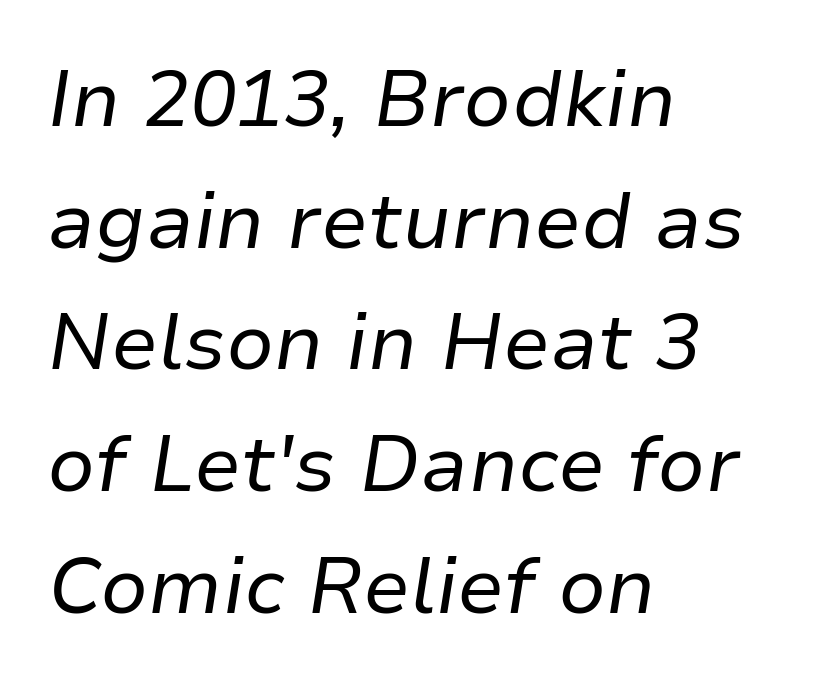
Q: Is the text bold? A: No.
Q: Is the text italic (slanted)? A: Yes, it leans right by about 9 degrees.
Q: Is the text underlined? A: No.
Q: How is the paragraph aligned? A: Left-aligned.
Q: Is the spacing between letters normal or unusually wide? A: Normal.
Q: Is the spacing between lines tight, normal or loose? A: Normal.
Q: Width (condensed, normal, or wide)? A: Normal.
Q: Stroke contrast? A: Low.
Q: x-height? A: Medium.
Q: Monospaced? A: No.
